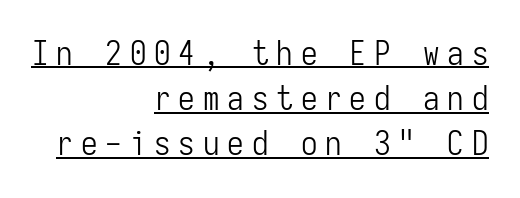
{"serif": "no", "italic": "no", "bold": "no", "weight": "light", "width": "condensed", "stroke_contrast": "low", "x_height": "medium", "monospaced": "yes", "underline": "yes", "align": "right", "line_spacing": "normal", "line_spacing_ratio": 1.37, "letter_spacing": "wide", "letter_spacing_em": 0.24, "glyph_px": 33}
